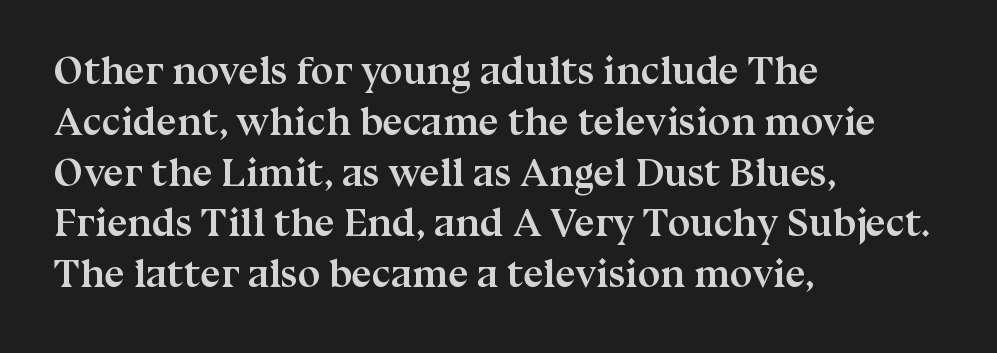
Q: Is the text bold? A: Yes.
Q: Is the text italic (slanted)? A: No, it is upright.
Q: Is the typeface a serif or a sans-serif typeface? A: Serif.
Q: Is the text underlined? A: No.
Q: How is the paragraph aligned? A: Left-aligned.
Q: Is the spacing between letters normal or unusually wide? A: Normal.
Q: Is the spacing between lines tight, normal or loose? A: Normal.
Q: Width (condensed, normal, or wide)? A: Normal.
Q: Stroke contrast? A: Medium.
Q: x-height? A: Medium.
Q: Monospaced? A: No.
